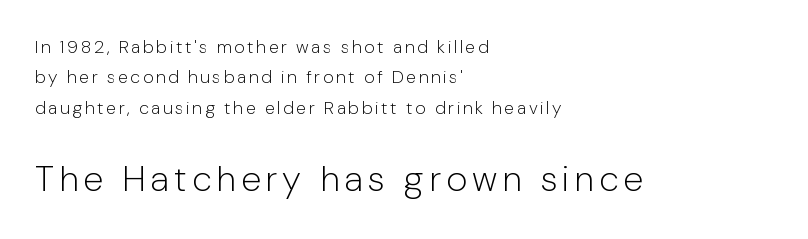
{"serif": "no", "italic": "no", "bold": "no", "weight": "light", "width": "normal", "stroke_contrast": "low", "x_height": "medium", "monospaced": "no", "underline": "no", "align": "left", "line_spacing": "normal", "line_spacing_ratio": 1.69, "larger_block": "second", "size_ratio": 2.0, "glyph_px": 36}
